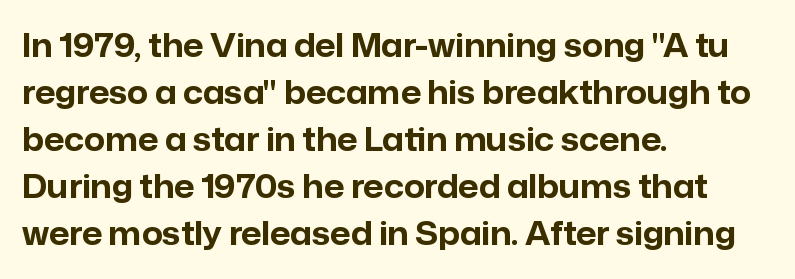
Q: Is the text bold? A: Yes.
Q: Is the text italic (slanted)? A: No, it is upright.
Q: Is the typeface a serif or a sans-serif typeface? A: Sans-serif.
Q: Is the text underlined? A: No.
Q: How is the paragraph aligned? A: Left-aligned.
Q: Is the spacing between letters normal or unusually wide? A: Normal.
Q: Is the spacing between lines tight, normal or loose? A: Normal.
Q: Width (condensed, normal, or wide)? A: Normal.
Q: Stroke contrast? A: Low.
Q: x-height? A: Medium.
Q: Monospaced? A: No.
